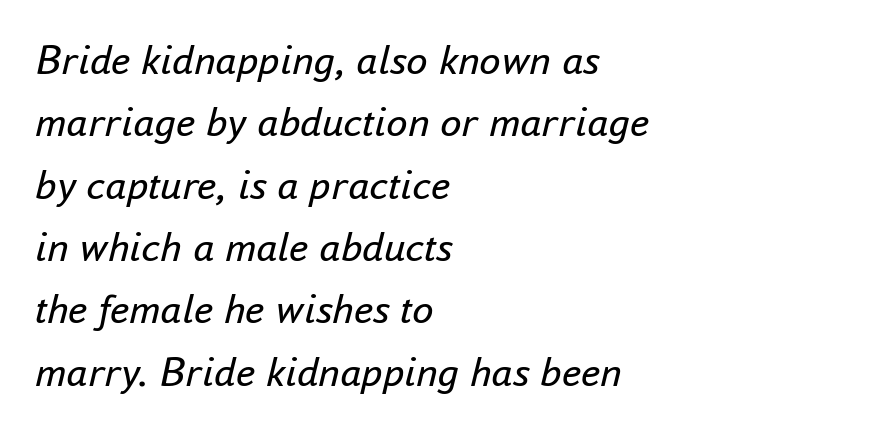
Inter-character spacing is left at the font's built-in metrics. Plain, unruled lines of type. The ragged edge is on the right, which tells us the setting is flush left. Weight: regular or lighter. Varying glyph widths throughout — classic text-font behaviour.
